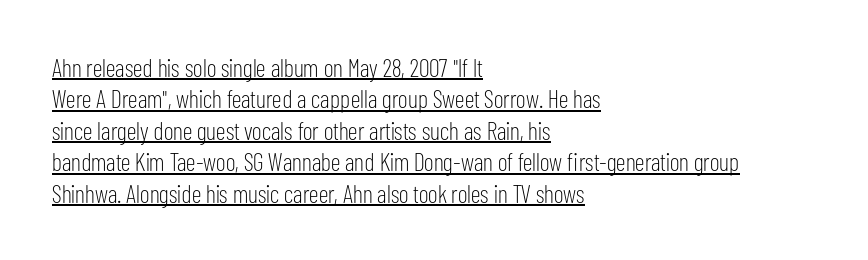
The image shows 25 px text type, upright; set left-aligned, normal line spacing (1.26x), normal letter spacing, underlined.
